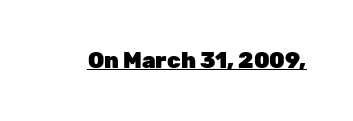
{"italic": "no", "bold": "yes", "underline": "yes", "letter_spacing": "normal", "letter_spacing_em": 0.0, "glyph_px": 22}
